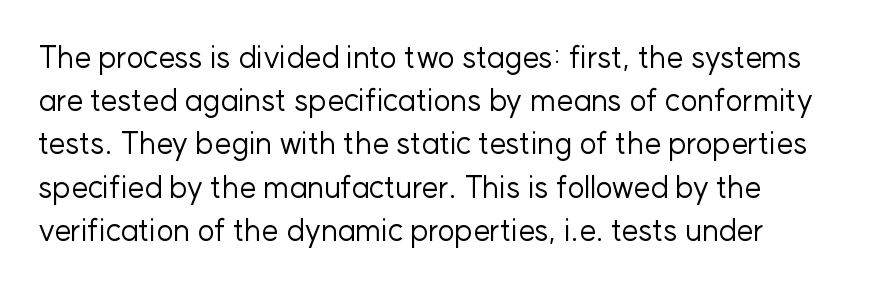
The image shows 30 px regular-weight sans-serif type, upright; set left-aligned, normal line spacing (1.44x), normal letter spacing, not underlined; low stroke contrast and a medium x-height.
